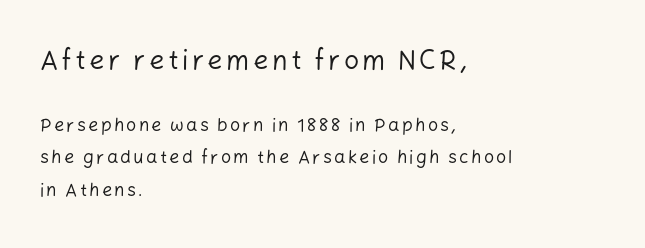
The image shows 27 px text type, upright; set left-aligned, line spacing 1.82x, not underlined; the first (top) block is 1.5x larger.
